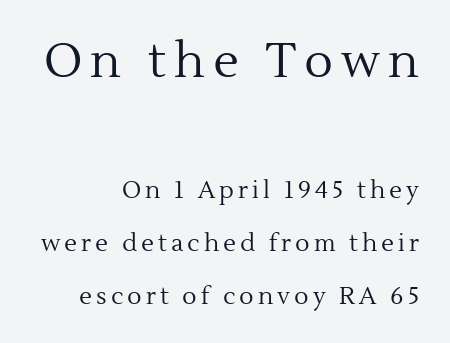
Q: Is the text bold? A: No.
Q: Is the text italic (slanted)? A: No, it is upright.
Q: Is the typeface a serif or a sans-serif typeface? A: Serif.
Q: Is the text underlined? A: No.
Q: How is the paragraph aligned? A: Right-aligned.
Q: Is the spacing between lines tight, normal or loose? A: Loose.
Q: Which block of text is set in a larger size, the first (top) or the second (bottom)? A: The first (top) one.
Q: Width (condensed, normal, or wide)? A: Normal.
Q: x-height? A: Medium.
Q: Monospaced? A: No.
